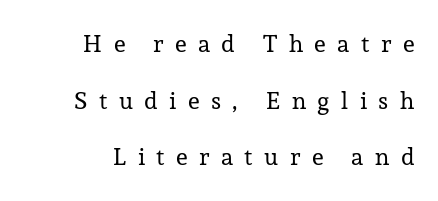
Q: Is the text bold? A: No.
Q: Is the text italic (slanted)? A: No, it is upright.
Q: Is the text underlined? A: No.
Q: How is the paragraph aligned? A: Right-aligned.
Q: Is the spacing between letters normal or unusually wide? A: Unusually wide.
Q: Is the spacing between lines tight, normal or loose? A: Loose.
